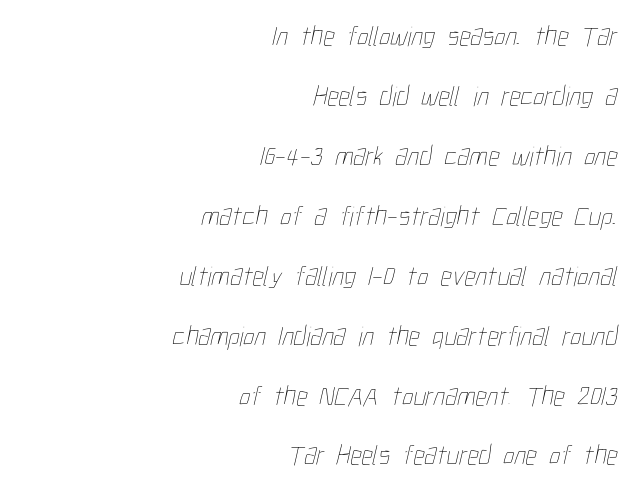
Q: Is the text bold? A: No.
Q: Is the text underlined? A: No.
Q: How is the paragraph aligned? A: Right-aligned.
Q: Is the spacing between letters normal or unusually wide? A: Normal.
Q: Is the spacing between lines tight, normal or loose? A: Loose.
Q: Width (condensed, normal, or wide)? A: Condensed.
Q: Stroke contrast? A: Low.
Q: x-height? A: Medium.
Q: Monospaced? A: No.
